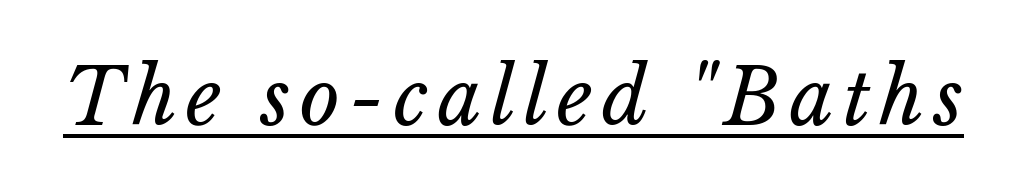
{"bold": "no", "weight": "regular", "width": "normal", "stroke_contrast": "low", "x_height": "medium", "monospaced": "no", "underline": "yes", "glyph_px": 77}
